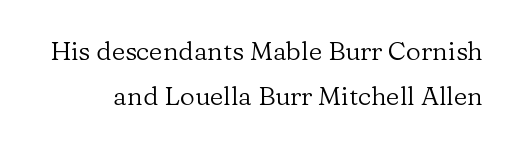
Look at the tracking — it's just the regular setting, nothing added. The strokes are not fattened; the text isn't bold. Type without underlining. Style check: upright.
